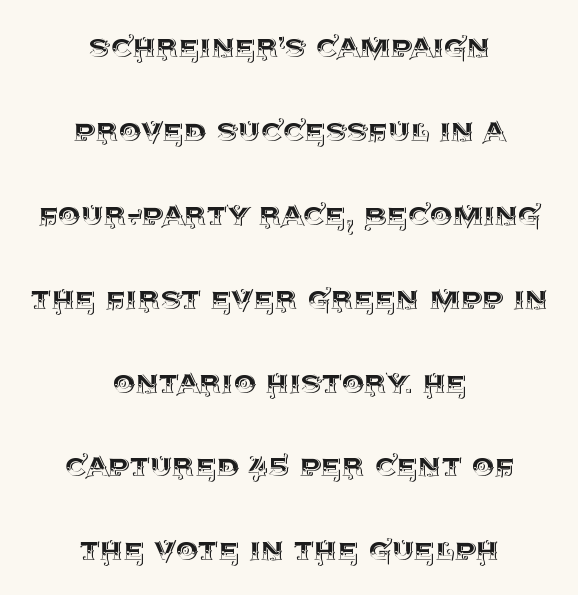
Every row of glyphs is offset so its center matches the block's center. Rows of type keep a wide berth in the vertical direction. The space beneath each line is pristine and unruled. Here the glyphs are tracked normally, forming tight word shapes. Posture: upright roman.
